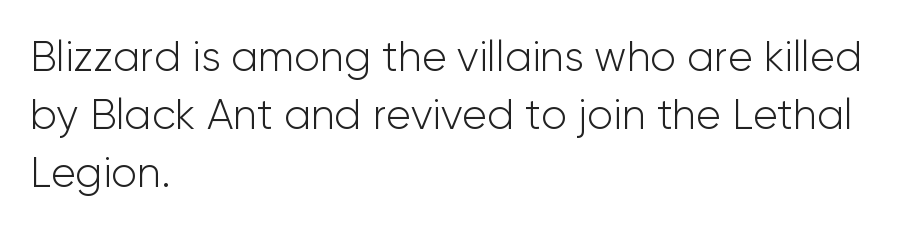
{"serif": "no", "italic": "no", "bold": "no", "weight": "light", "width": "normal", "stroke_contrast": "low", "x_height": "medium", "monospaced": "no", "underline": "no", "align": "left", "line_spacing": "normal", "line_spacing_ratio": 1.38, "letter_spacing": "normal", "letter_spacing_em": 0.0, "glyph_px": 42}
